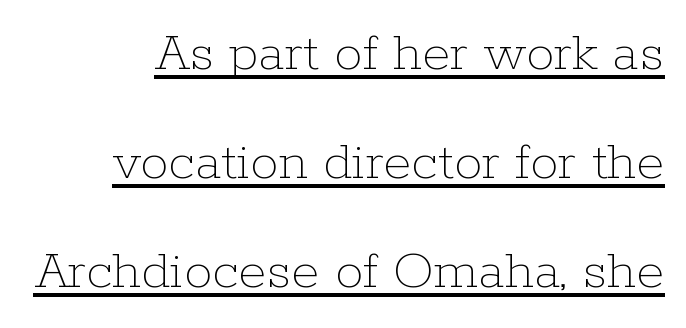
{"italic": "no", "bold": "no", "weight": "thin", "width": "normal", "stroke_contrast": "low", "x_height": "medium", "monospaced": "no", "underline": "yes", "line_spacing": "loose", "line_spacing_ratio": 1.91, "letter_spacing": "normal", "letter_spacing_em": 0.0, "glyph_px": 57}
